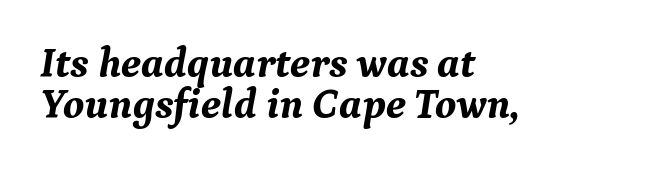
{"serif": "yes", "italic": "yes", "lean": "right", "slant_degrees": 9, "bold": "yes", "weight": "bold", "width": "normal", "stroke_contrast": "medium", "x_height": "medium", "monospaced": "no", "underline": "no", "align": "left", "line_spacing": "tight", "line_spacing_ratio": 0.97, "letter_spacing": "normal", "letter_spacing_em": 0.0, "glyph_px": 42}
